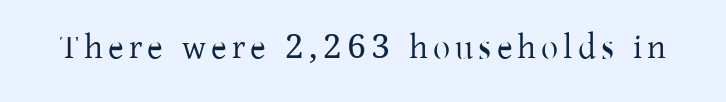
Think of a printed novel: that variable character pitch is what you see here. The strokes are not fattened; the text isn't bold. Descender tails drop into unmarked territory. A serif font was chosen for this passage. Tall strokes in this sample are plumb rather than angled.
